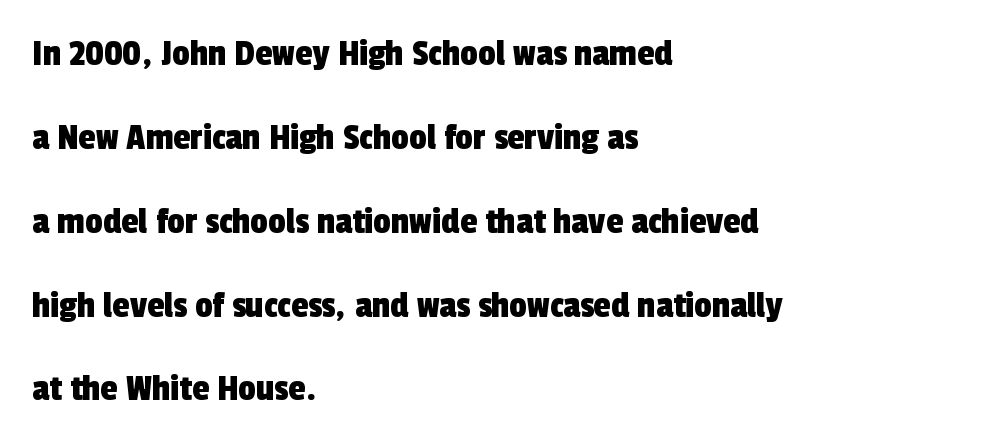
{"serif": "no", "width": "condensed", "x_height": "medium", "monospaced": "no", "underline": "no", "align": "left", "line_spacing": "loose", "line_spacing_ratio": 2.15, "letter_spacing": "normal", "letter_spacing_em": 0.0, "glyph_px": 39}
